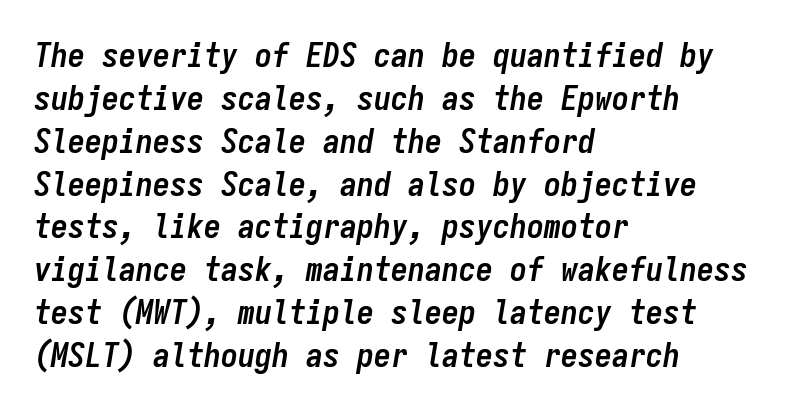
A typesetter would call this monospace, since all characters share one set width. Whoever set this chose a conventional vertical rhythm. No word sits above an underline. The passage is arranged the way most books set body copy — flush left. The specimen reads as italic at a glance.
